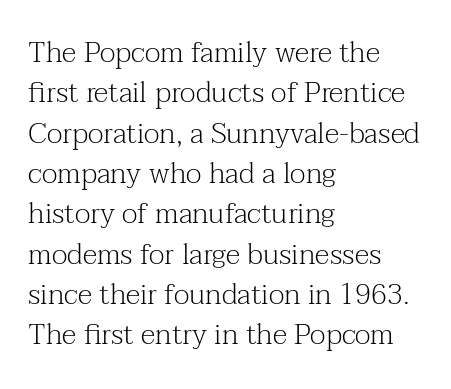
The image shows 29 px light serif type, upright; set left-aligned, normal line spacing (1.39x), normal letter spacing, not underlined; medium stroke contrast and a medium x-height.
